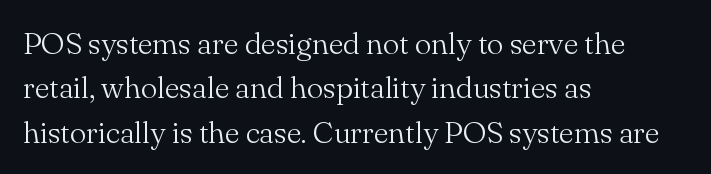
The face used here is rendered with its standard letterfit. This sample uses an upright cut, with every glyph sitting square on the baseline. Check the space under the baseline: it is left empty. Think of a printed novel: that variable character pitch is what you see here. These glyphs show unthickened strokes, regular width or finer.
